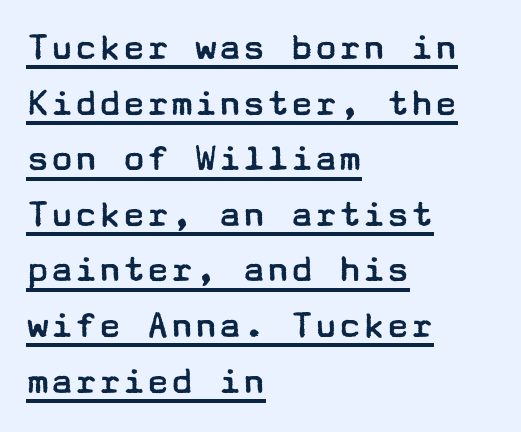
When letters stand straight like this, we call the style roman or upright. Heaviness? Minimal to ordinary, like unemphasized prose. What's the leading like? Ordinary, nothing unusual. Serifs: no, the terminals of the letterforms are clean. Check the space under the baseline: a stroke is drawn there. Inter-character spacing is left at the font's built-in metrics.
